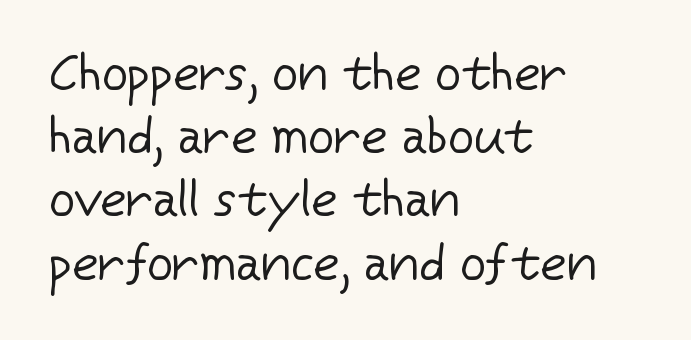
The image shows 51 px regular-weight sans-serif type, upright; set left-aligned, line spacing 1.24x, normal letter spacing, not underlined; low stroke contrast and a medium x-height.
